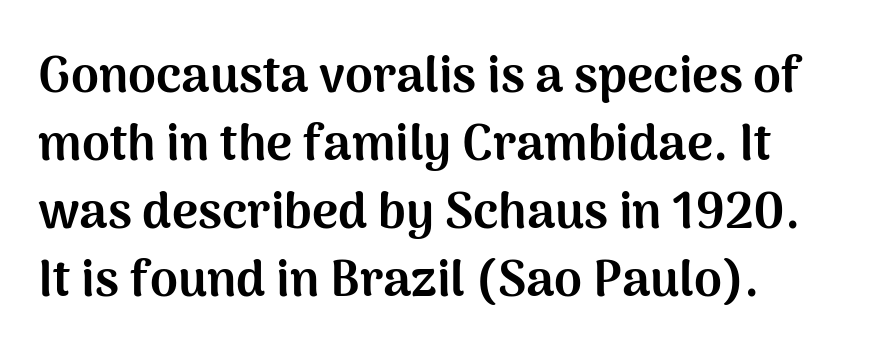
Q: Is the text bold? A: Yes.
Q: Is the text italic (slanted)? A: No, it is upright.
Q: Is the typeface a serif or a sans-serif typeface? A: Sans-serif.
Q: Is the text underlined? A: No.
Q: How is the paragraph aligned? A: Left-aligned.
Q: Is the spacing between letters normal or unusually wide? A: Normal.
Q: Is the spacing between lines tight, normal or loose? A: Normal.
Q: Width (condensed, normal, or wide)? A: Normal.
Q: Stroke contrast? A: Medium.
Q: x-height? A: Medium.
Q: Monospaced? A: No.
